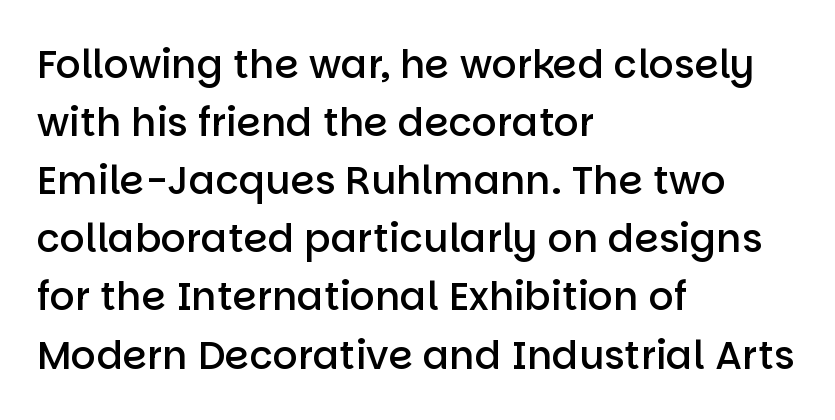
Q: Is the text bold? A: Semi-bold.
Q: Is the text italic (slanted)? A: No, it is upright.
Q: Is the typeface a serif or a sans-serif typeface? A: Sans-serif.
Q: Is the text underlined? A: No.
Q: How is the paragraph aligned? A: Left-aligned.
Q: Is the spacing between letters normal or unusually wide? A: Normal.
Q: Is the spacing between lines tight, normal or loose? A: Normal.
Q: Width (condensed, normal, or wide)? A: Normal.
Q: Stroke contrast? A: Low.
Q: x-height? A: Large.
Q: Monospaced? A: No.
